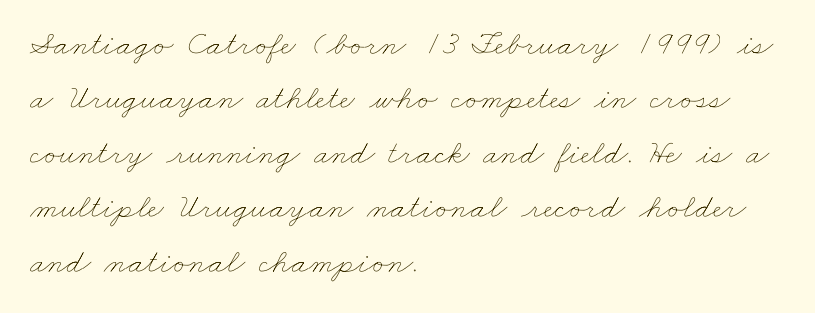
The rendering anchors every line to the left-hand side. In terms of leading, this rendering sits right in the middle. Think of a printed novel: that variable character pitch is what you see here. Weight class: somewhere from thin through regular. You could call the tracking neutral — neither tight nor loose.
